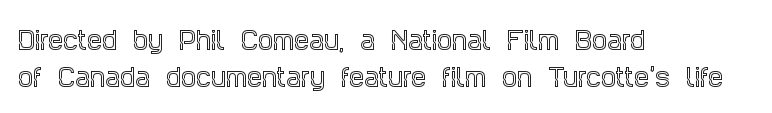
The image shows 24 px text type, upright; set left-aligned, normal line spacing (1.54x), normal letter spacing, not underlined.
